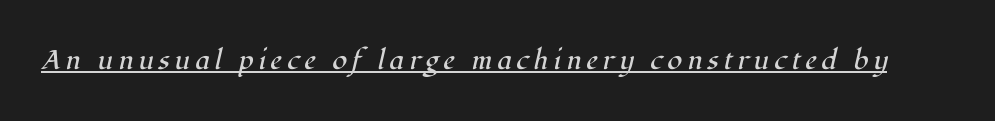
{"italic": "yes", "lean": "right", "slant_degrees": 12, "bold": "no", "underline": "yes", "glyph_px": 27}
